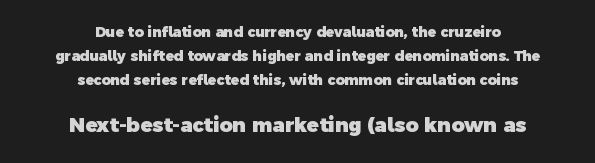
The image shows 20 px bold type; set centered, line spacing 1.71x, normal letter spacing, not underlined; the second (bottom) block is 1.43x larger.
